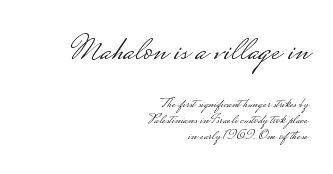
Do the characters align in a grid? No, the font is proportional. Weight class: somewhere from thin through regular. The initial chunk of copy outweighs the following chunk in type size.
